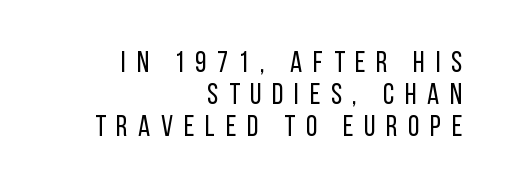
{"serif": "no", "italic": "no", "bold": "no", "weight": "regular", "width": "condensed", "stroke_contrast": "low", "x_height": "large", "monospaced": "no", "underline": "no", "align": "right", "line_spacing": "tight", "line_spacing_ratio": 1.11, "letter_spacing": "wide", "letter_spacing_em": 0.37, "glyph_px": 29}
